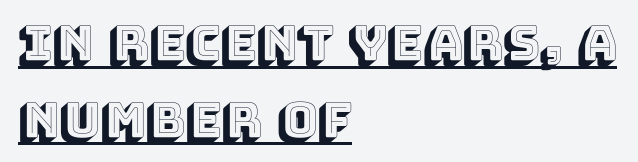
{"italic": "no", "width": "normal", "x_height": "large", "monospaced": "no", "underline": "yes", "align": "left", "line_spacing": "normal", "line_spacing_ratio": 1.6, "letter_spacing": "normal", "letter_spacing_em": 0.0, "glyph_px": 48}
